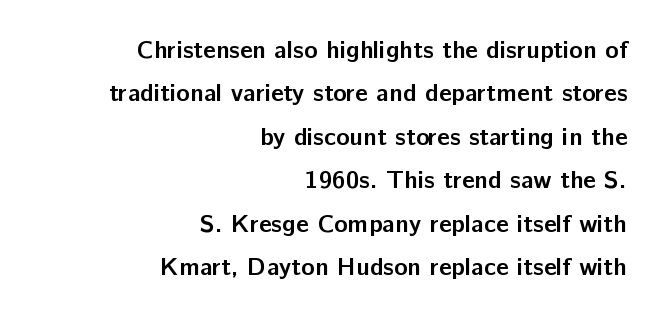
{"italic": "no", "bold": "yes", "underline": "no", "align": "right", "line_spacing_ratio": 1.74, "letter_spacing": "normal", "letter_spacing_em": 0.0, "glyph_px": 25}
